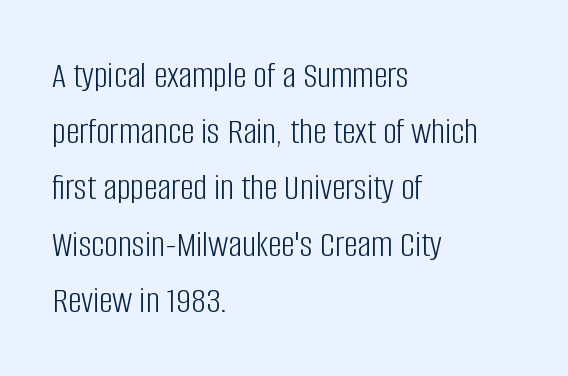
Q: Is the text bold? A: No.
Q: Is the text italic (slanted)? A: No, it is upright.
Q: Is the typeface a serif or a sans-serif typeface? A: Sans-serif.
Q: Is the text underlined? A: No.
Q: How is the paragraph aligned? A: Left-aligned.
Q: Is the spacing between letters normal or unusually wide? A: Normal.
Q: Is the spacing between lines tight, normal or loose? A: Normal.
Q: Width (condensed, normal, or wide)? A: Condensed.
Q: Stroke contrast? A: Low.
Q: x-height? A: Large.
Q: Monospaced? A: No.
